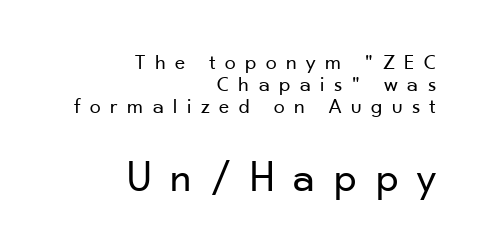
The face used here is proportionally spaced, like ordinary book or web type. Italic? Not at all — the glyphs are vertical. Leftover space on each line is placed entirely before the opening word. A student would notice the bottom passage is typeset larger than what precedes it. Unlike a traditional serif, this face leaves its strokes unadorned.
